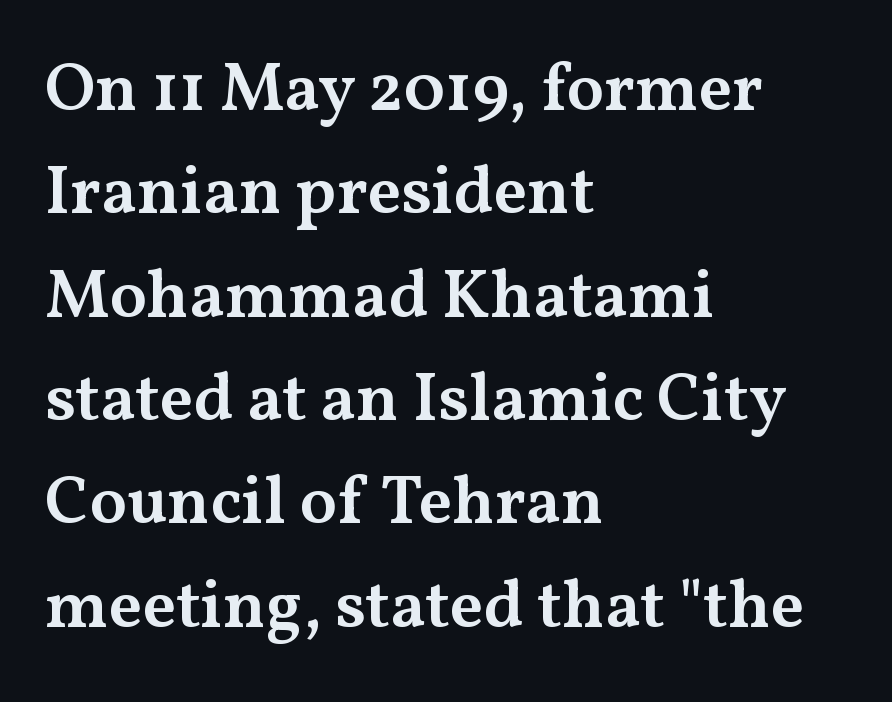
{"serif": "yes", "italic": "no", "bold": "semi", "weight": "semibold", "width": "wide", "stroke_contrast": "medium", "x_height": "medium", "monospaced": "no", "underline": "no", "align": "left", "line_spacing": "normal", "line_spacing_ratio": 1.52, "letter_spacing": "normal", "letter_spacing_em": 0.0, "glyph_px": 68}
